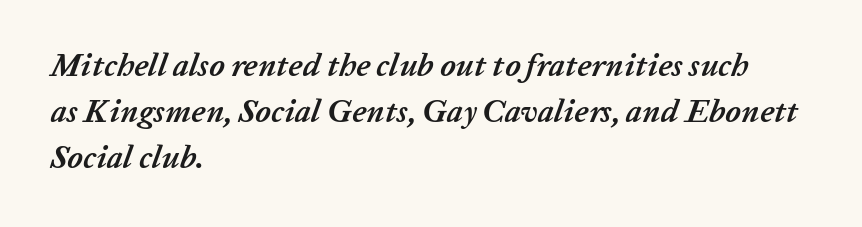
The image shows 32 px semibold type, italic (leaning right); set left-aligned, normal line spacing (1.43x), normal letter spacing, not underlined; low stroke contrast and a medium x-height.
